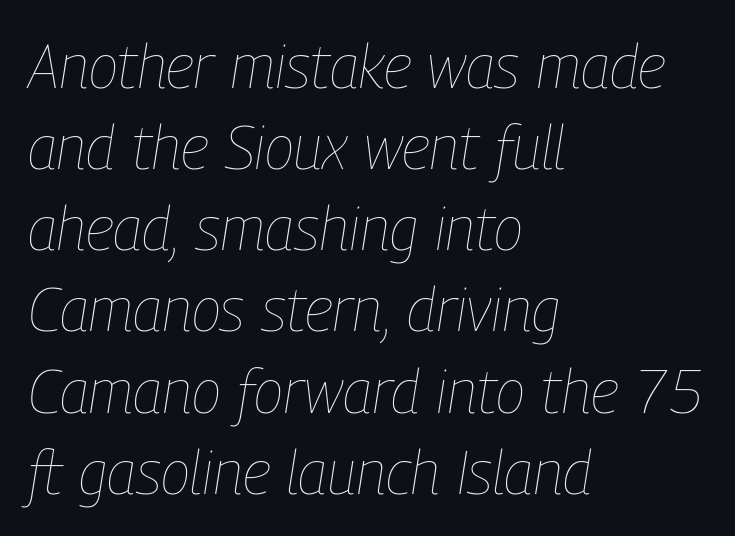
{"italic": "yes", "lean": "right", "slant_degrees": 9, "bold": "no", "weight": "thin", "width": "condensed", "stroke_contrast": "low", "x_height": "medium", "monospaced": "no", "underline": "no", "align": "left", "line_spacing": "normal", "line_spacing_ratio": 1.33, "letter_spacing": "normal", "letter_spacing_em": 0.0, "glyph_px": 61}
